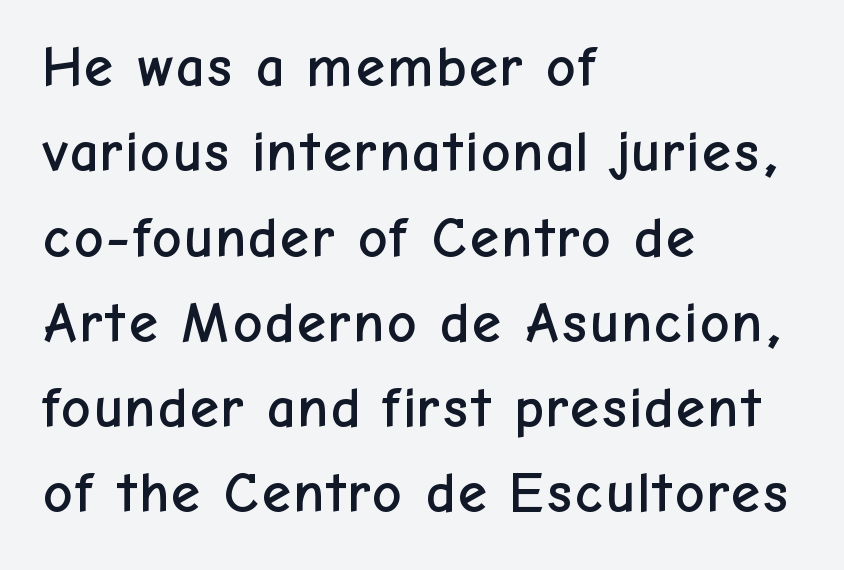
The image shows 58 px sans-serif type, upright; set left-aligned, normal line spacing (1.47x), normal letter spacing, not underlined; low stroke contrast and a medium x-height.
